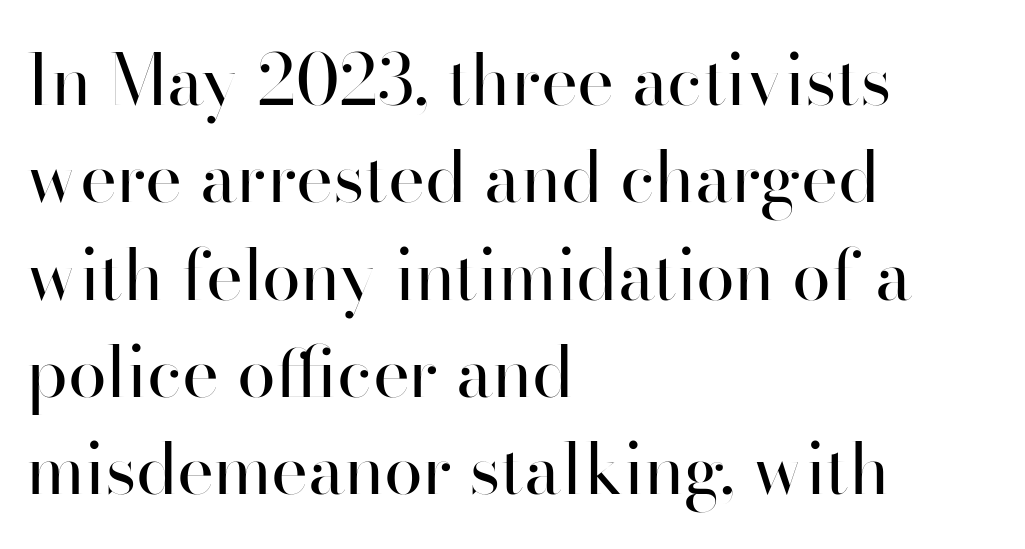
Q: Is the text bold? A: No.
Q: Is the text italic (slanted)? A: No, it is upright.
Q: Is the typeface a serif or a sans-serif typeface? A: Sans-serif.
Q: Is the text underlined? A: No.
Q: How is the paragraph aligned? A: Left-aligned.
Q: Is the spacing between letters normal or unusually wide? A: Normal.
Q: Is the spacing between lines tight, normal or loose? A: Normal.
Q: Width (condensed, normal, or wide)? A: Normal.
Q: Stroke contrast? A: High.
Q: x-height? A: Small.
Q: Monospaced? A: No.
